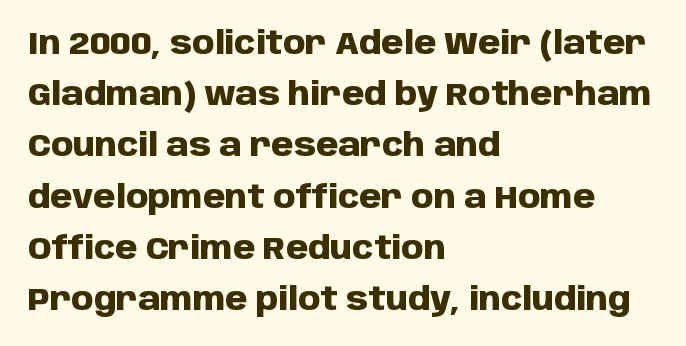
Q: Is the text bold? A: Yes.
Q: Is the text italic (slanted)? A: No, it is upright.
Q: Is the typeface a serif or a sans-serif typeface? A: Sans-serif.
Q: Is the text underlined? A: No.
Q: How is the paragraph aligned? A: Left-aligned.
Q: Is the spacing between letters normal or unusually wide? A: Normal.
Q: Is the spacing between lines tight, normal or loose? A: Normal.
Q: Width (condensed, normal, or wide)? A: Normal.
Q: Stroke contrast? A: Low.
Q: x-height? A: Large.
Q: Monospaced? A: No.
